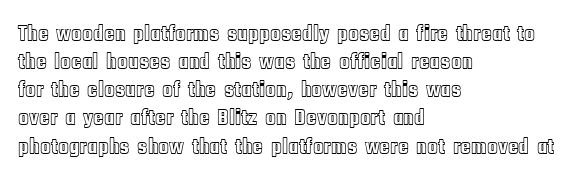
Style check: upright. Decoration check: the copy has no underline. The gaps between neighbouring characters are ordinary and unremarkable. This sample is left-justified, so line endings fall wherever the words run out. The rows are spaced the way most documents space them.
